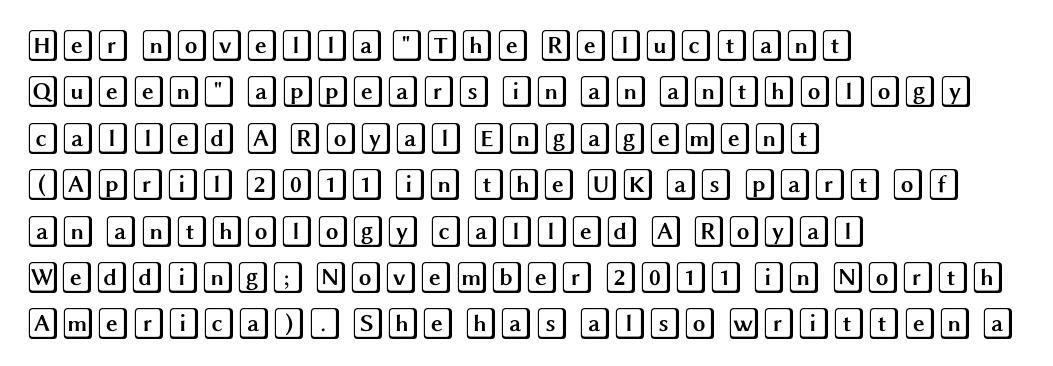
The image shows 32 px wide type, upright; set left-aligned, normal line spacing (1.45x), normal letter spacing, not underlined; a large x-height.
